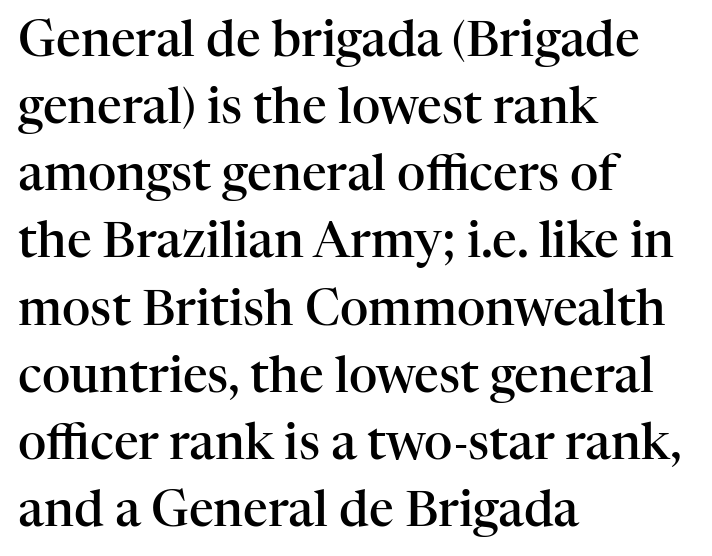
The rows are spaced the way most documents space them. The passage shown is typeset with a serif family. Its strokes are somewhat broadened, the hallmark of semibold type. All the whitespace from short lines collects on the right. Proportional: the letters do not fall into vertical columns. The face used here is rendered with its standard letterfit.
